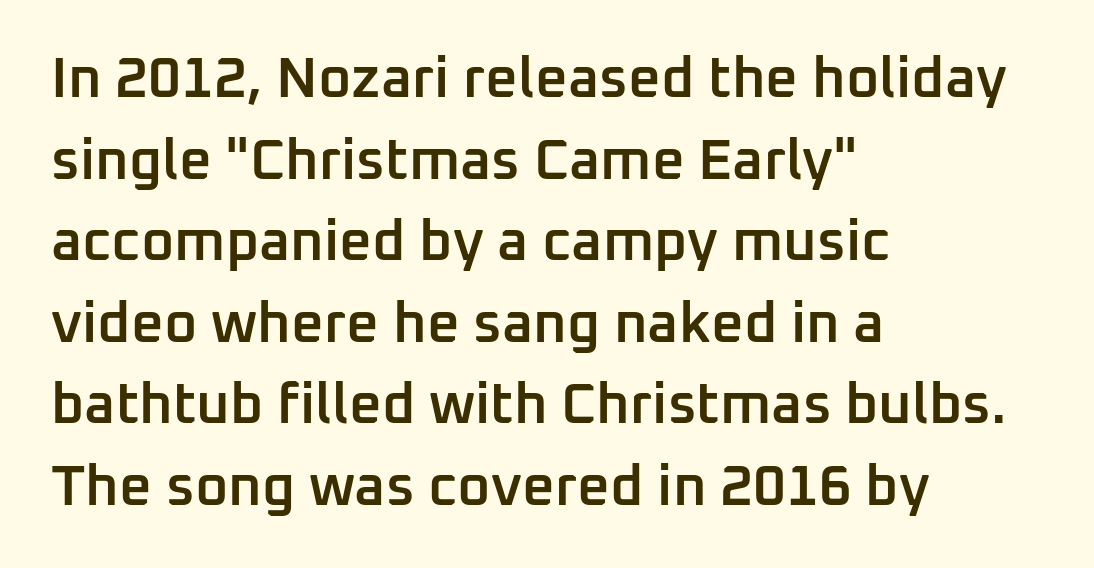
Serifs: no, the terminals of the letterforms are clean. Does the leading feel generous? No, just average. Is this a fixed-width face? No — the glyphs have proportional, varying widths. Weight check: semibold — heavier than regular, not quite bold. Spacing between characters is what you'd get straight out of the box. No italicization has been applied; the sample stays upright.
